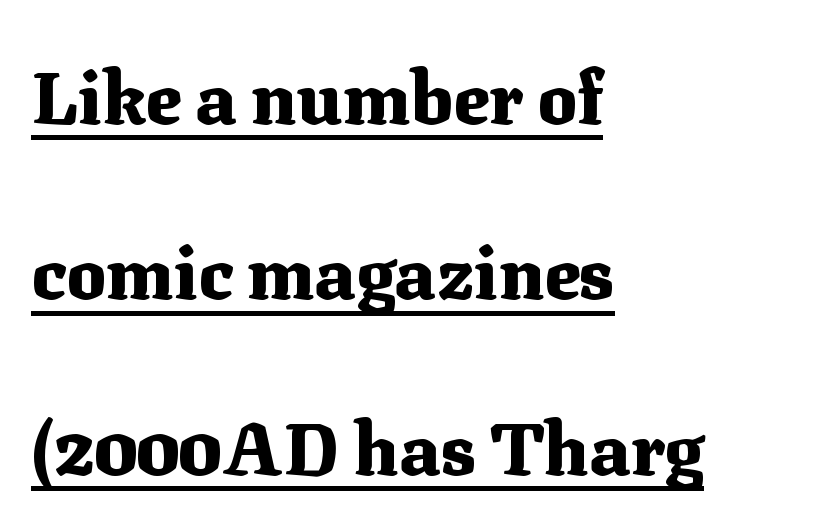
The image shows 74 px heavy serif type, upright; set left-aligned, loose line spacing (2.37x), normal letter spacing, underlined; medium stroke contrast and a medium x-height.
